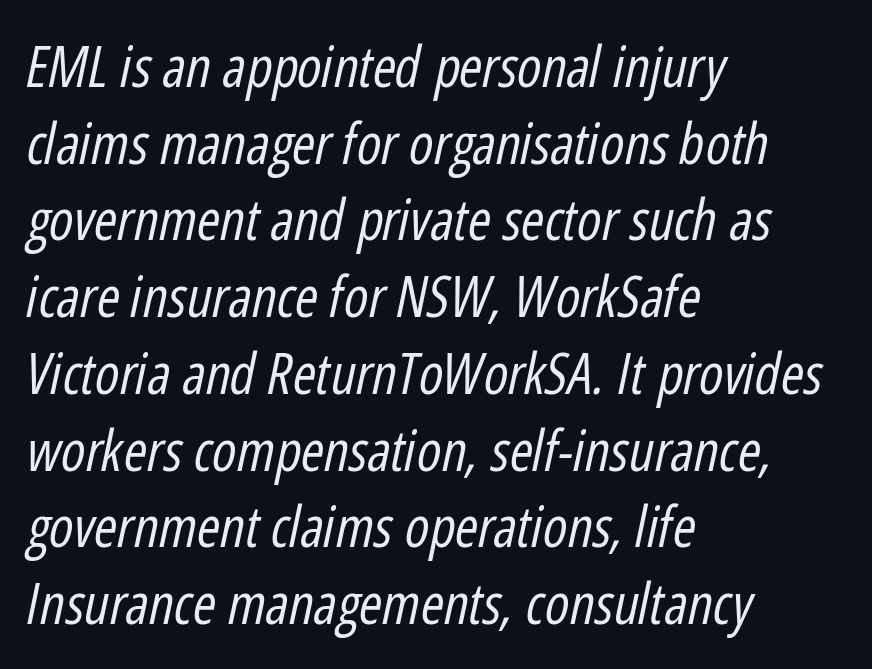
{"italic": "yes", "lean": "right", "slant_degrees": 12, "bold": "no", "weight": "regular", "width": "condensed", "stroke_contrast": "low", "x_height": "medium", "monospaced": "no", "underline": "no", "align": "left", "line_spacing": "normal", "line_spacing_ratio": 1.37, "letter_spacing": "normal", "letter_spacing_em": 0.0, "glyph_px": 56}
